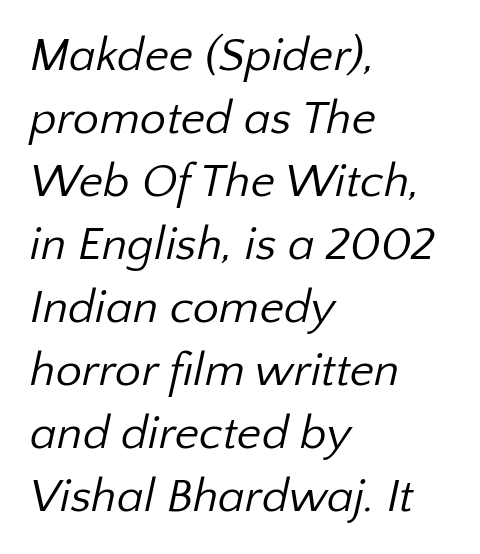
{"serif": "no", "bold": "no", "weight": "regular", "width": "normal", "stroke_contrast": "low", "x_height": "medium", "monospaced": "no", "underline": "no", "align": "left", "line_spacing": "normal", "line_spacing_ratio": 1.34, "letter_spacing": "normal", "letter_spacing_em": 0.0, "glyph_px": 47}
